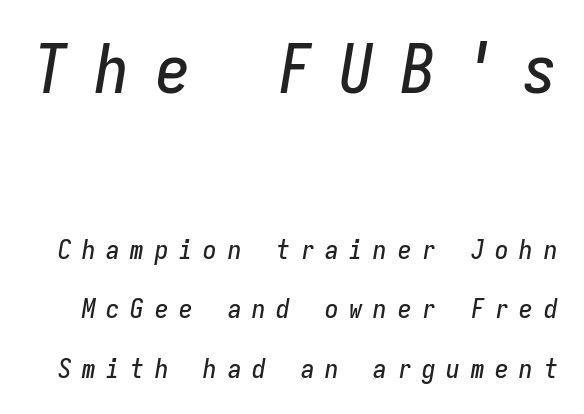
{"italic": "yes", "lean": "right", "slant_degrees": 9, "width": "condensed", "stroke_contrast": "low", "x_height": "medium", "monospaced": "yes", "underline": "no", "line_spacing": "loose", "line_spacing_ratio": 2.21, "letter_spacing": "wide", "letter_spacing_em": 0.4, "larger_block": "first", "size_ratio": 2.52, "glyph_px": 68}
